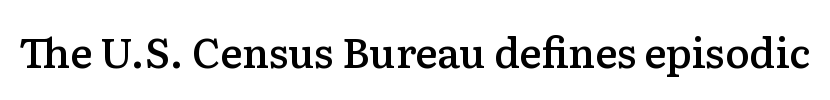
Spacing verdict: proportional, widths tailored to each character. The letterforms sit shoulder to shoulder at normal distance. Semibold letterforms, between regular and bold. Check under the words: just untouched page.
